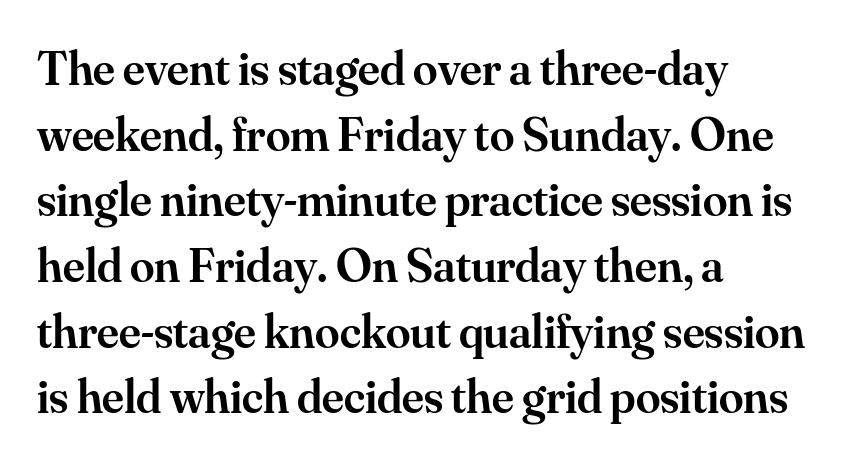
It's the straight-up-and-down kind of type. Inter-character spacing is left at the font's built-in metrics. Here the designer chose a conventional face with non-uniform glyph widths. This rendering features lettering with no underline.
